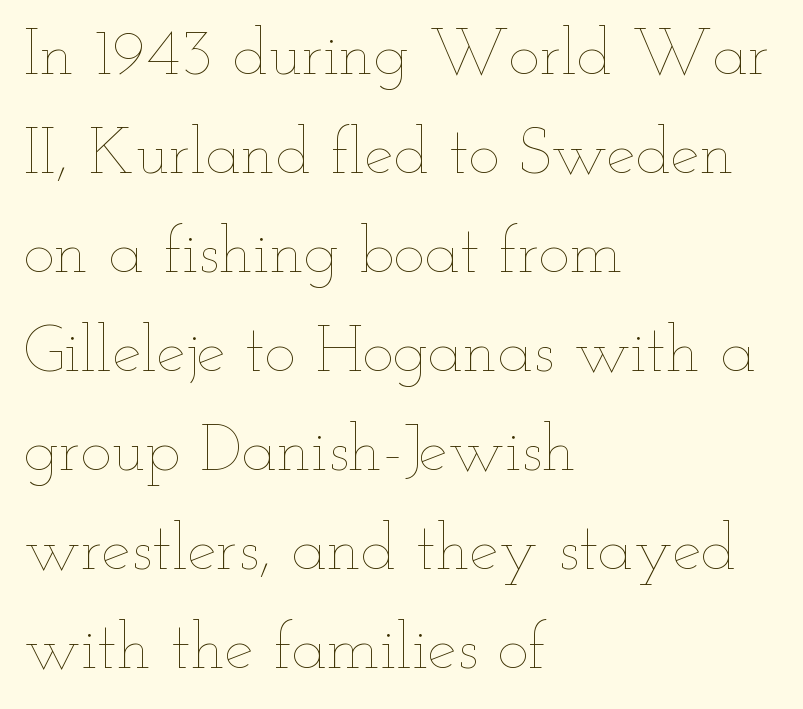
Is this a fixed-width face? No — the glyphs have proportional, varying widths. Weight class: somewhere from thin through regular. Notice how the stems are strictly vertical — no italics here. The tracking reads as untouched default to a designer's eye. Left-aligned paragraph, ragged on the right.
